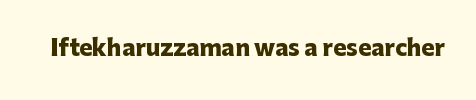
Q: Is the text bold? A: Yes.
Q: Is the text italic (slanted)? A: No, it is upright.
Q: Is the text underlined? A: No.
Q: Is the spacing between letters normal or unusually wide? A: Normal.
